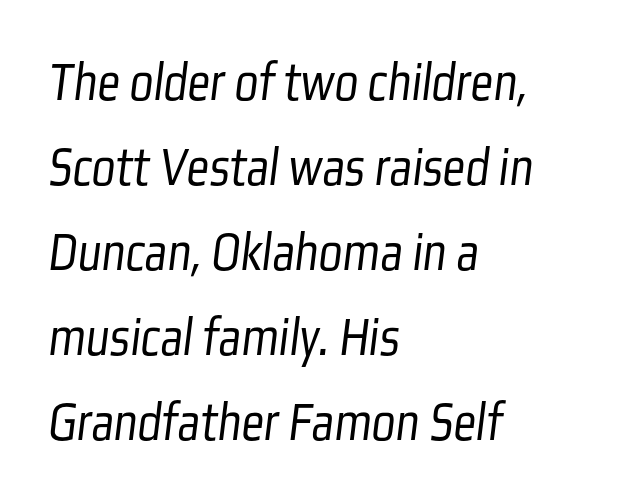
{"serif": "no", "bold": "no", "weight": "light", "width": "condensed", "stroke_contrast": "low", "x_height": "medium", "monospaced": "no", "underline": "no", "align": "left", "line_spacing": "normal", "line_spacing_ratio": 1.52, "letter_spacing": "normal", "letter_spacing_em": 0.0, "glyph_px": 56}
